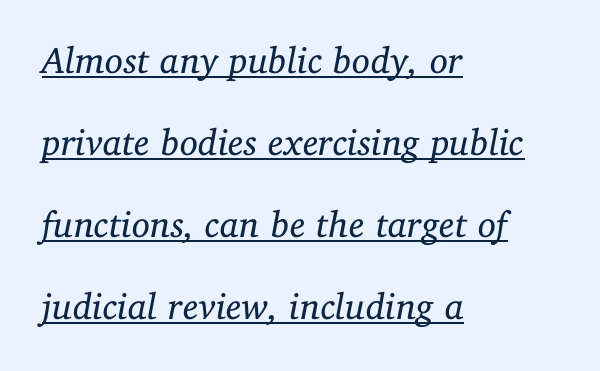
The line texture is even and compact thanks to regular tracking. The whole block is typeset with a tilt. The rendering uses natural spacing where letterforms have individual widths. Loosely led — the rows are spread out. Leftover space on each line is placed entirely after the last word. A baseline rule has been typeset under these characters.
